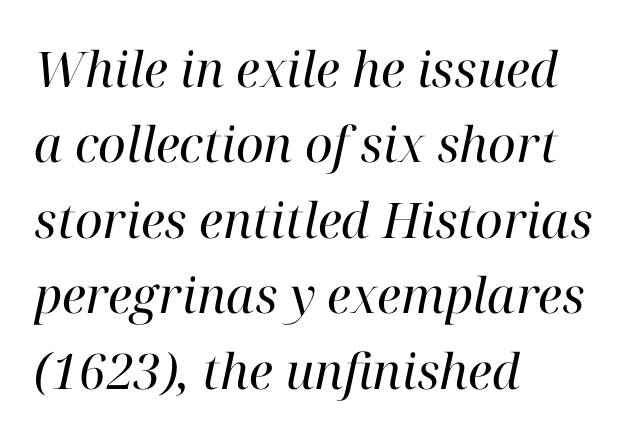
The image shows 49 px regular-weight serif type, italic (leaning right); set left-aligned, normal line spacing (1.54x), normal letter spacing, not underlined; high stroke contrast and a medium x-height.
